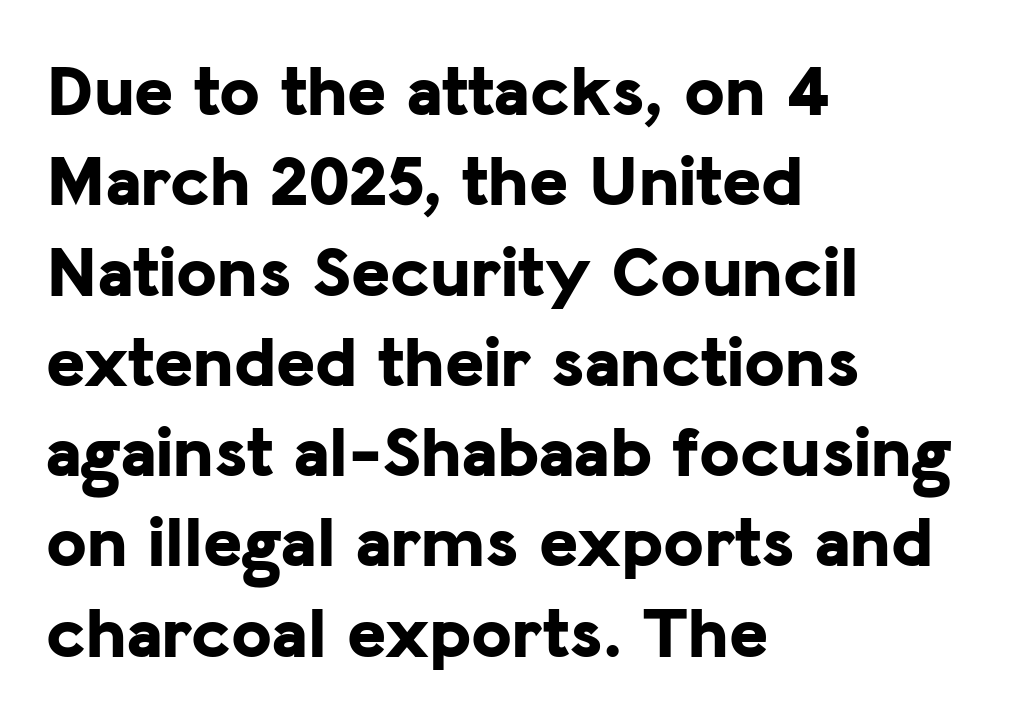
The image shows 74 px bold sans-serif type, upright; set left-aligned, line spacing 1.22x, normal letter spacing, not underlined; low stroke contrast and a medium x-height.
